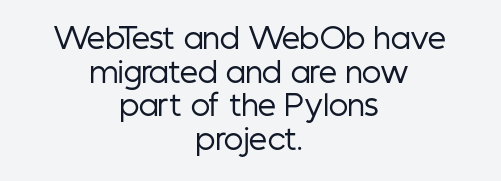
Q: Is the text bold? A: No.
Q: Is the text italic (slanted)? A: No, it is upright.
Q: Is the typeface a serif or a sans-serif typeface? A: Sans-serif.
Q: Is the text underlined? A: No.
Q: How is the paragraph aligned? A: Centered.
Q: Is the spacing between letters normal or unusually wide? A: Normal.
Q: Width (condensed, normal, or wide)? A: Condensed.
Q: Stroke contrast? A: Low.
Q: x-height? A: Medium.
Q: Monospaced? A: No.
